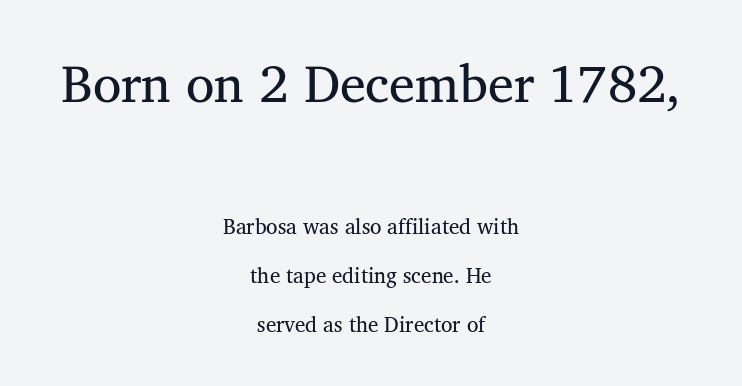
{"serif": "yes", "italic": "no", "bold": "no", "weight": "regular", "width": "normal", "stroke_contrast": "medium", "x_height": "medium", "monospaced": "no", "underline": "no", "align": "center", "line_spacing": "loose", "line_spacing_ratio": 2.35, "letter_spacing": "normal", "letter_spacing_em": 0.0, "larger_block": "first", "size_ratio": 2.48, "glyph_px": 52}
